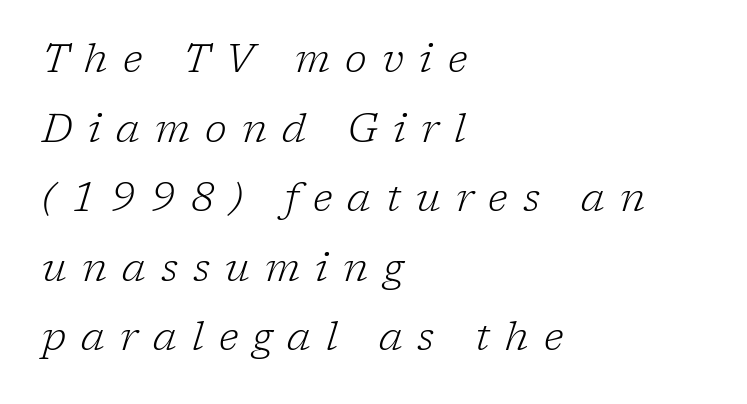
Casual observation: everything's shoved over to the left. I'd call this a serif setting — the letters wear small feet. Loose tracking; the words dissolve into strings of separated letters. Think standard paragraph weight, or any step lighter than that.
